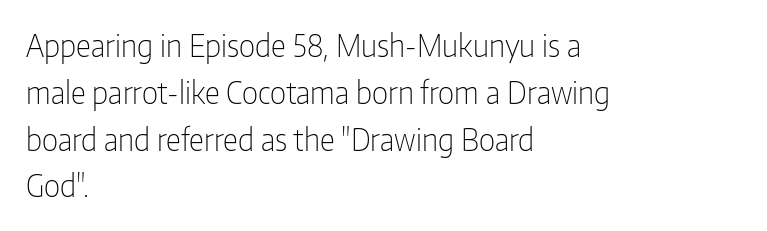
Q: Is the text bold? A: No.
Q: Is the text italic (slanted)? A: No, it is upright.
Q: Is the typeface a serif or a sans-serif typeface? A: Sans-serif.
Q: Is the text underlined? A: No.
Q: How is the paragraph aligned? A: Left-aligned.
Q: Is the spacing between letters normal or unusually wide? A: Normal.
Q: Is the spacing between lines tight, normal or loose? A: Normal.
Q: Width (condensed, normal, or wide)? A: Condensed.
Q: Stroke contrast? A: Low.
Q: x-height? A: Medium.
Q: Monospaced? A: No.
